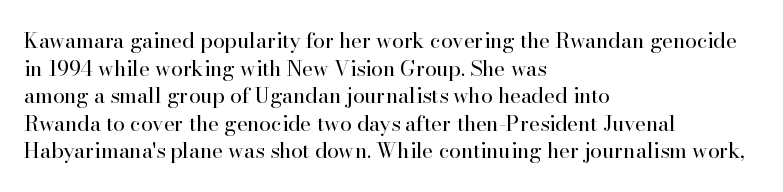
{"italic": "no", "bold": "no", "underline": "no", "align": "left", "line_spacing": "normal", "line_spacing_ratio": 1.31, "letter_spacing": "normal", "letter_spacing_em": 0.0, "glyph_px": 21}
